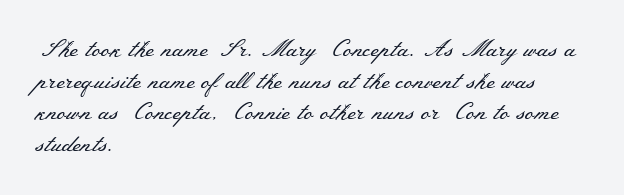
Q: Is the text bold? A: No.
Q: Is the text italic (slanted)? A: Yes.
Q: Is the text underlined? A: No.
Q: How is the paragraph aligned? A: Left-aligned.
Q: Is the spacing between letters normal or unusually wide? A: Normal.
Q: Is the spacing between lines tight, normal or loose? A: Normal.
